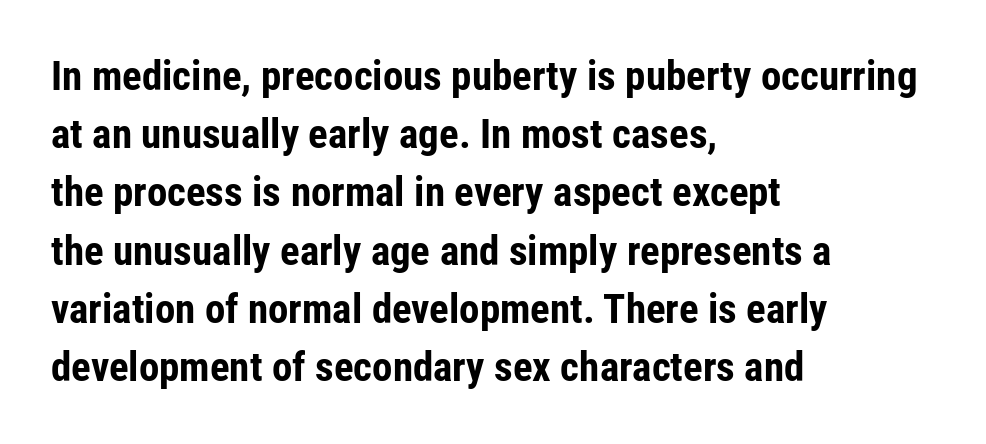
Look at the bottom of the vertical strokes: they stop flat, with no serifs. Honestly, there is no underline to notice here at all. The rendering uses a moderate line-height, typical for paragraphs. The gaps between neighbouring characters are ordinary and unremarkable.
